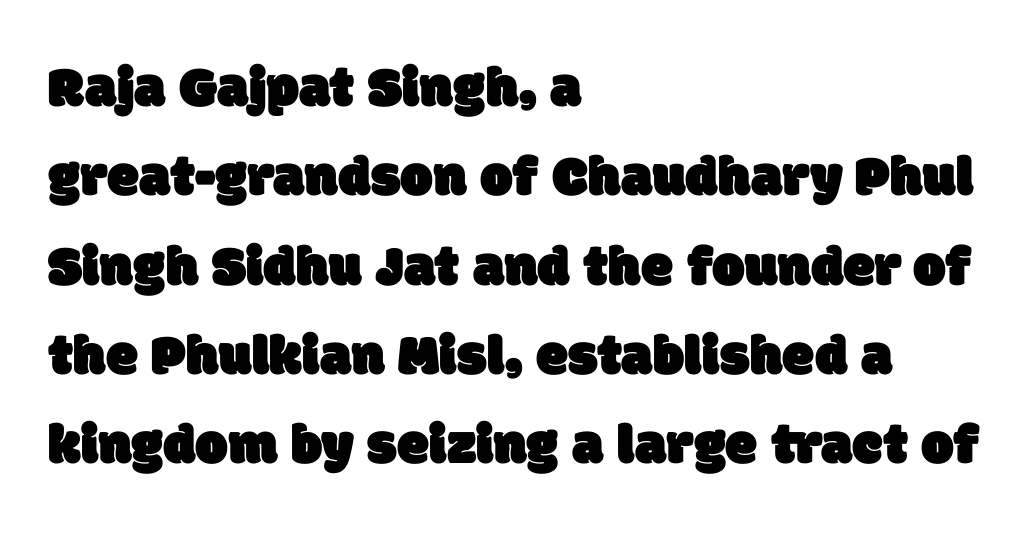
The image shows 58 px sans-serif type; set left-aligned, normal line spacing (1.54x), normal letter spacing, not underlined; low stroke contrast and a large x-height.
